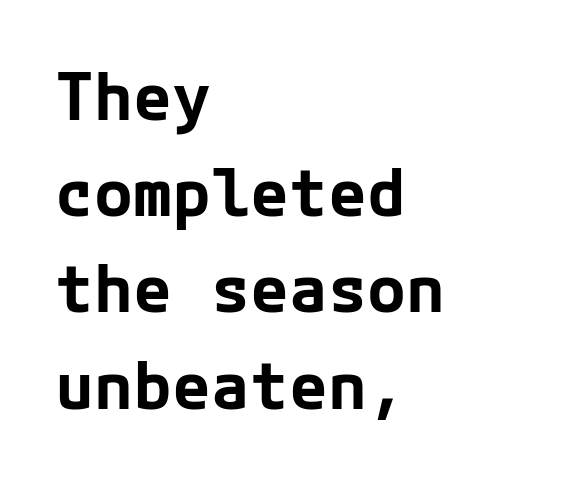
The image shows 65 px bold sans-serif type, upright; set left-aligned, normal line spacing (1.48x), normal letter spacing, not underlined; low stroke contrast and a medium x-height.
